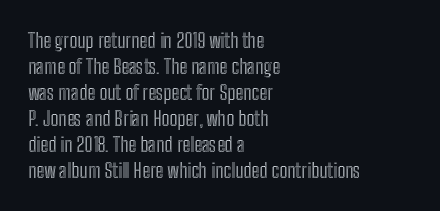
The image shows 20 px text type, upright; set left-aligned, normal line spacing (1.3x), normal letter spacing, not underlined.
